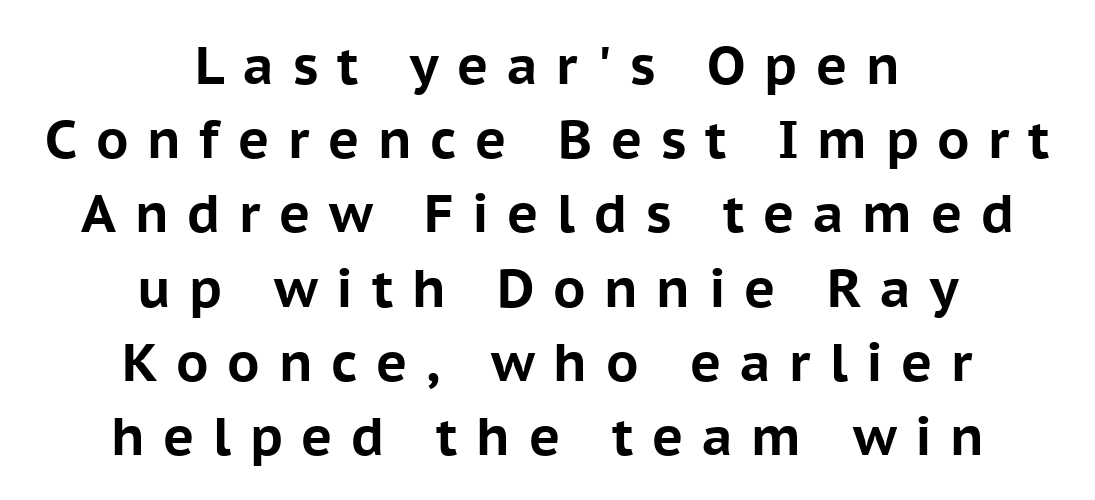
{"serif": "no", "italic": "no", "bold": "yes", "weight": "bold", "width": "normal", "stroke_contrast": "low", "x_height": "medium", "monospaced": "no", "underline": "no", "align": "center", "line_spacing": "normal", "line_spacing_ratio": 1.4, "letter_spacing": "wide", "letter_spacing_em": 0.35, "glyph_px": 53}
